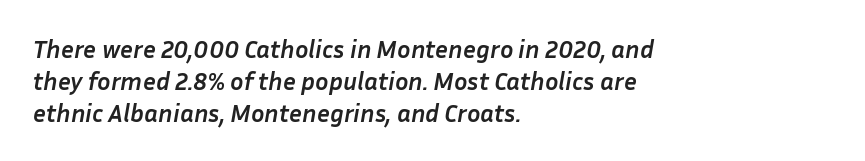
Q: Is the text bold? A: Yes.
Q: Is the text italic (slanted)? A: Yes, it leans right by about 10 degrees.
Q: Is the text underlined? A: No.
Q: How is the paragraph aligned? A: Left-aligned.
Q: Is the spacing between letters normal or unusually wide? A: Normal.
Q: Is the spacing between lines tight, normal or loose? A: Normal.
